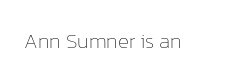
The passage shown is not underscored anywhere. The font's upright variant was chosen for this text. Stems here are at most as thick as an everyday book face. Observe the ordinary spacing: letters are neighbours, not strangers.
